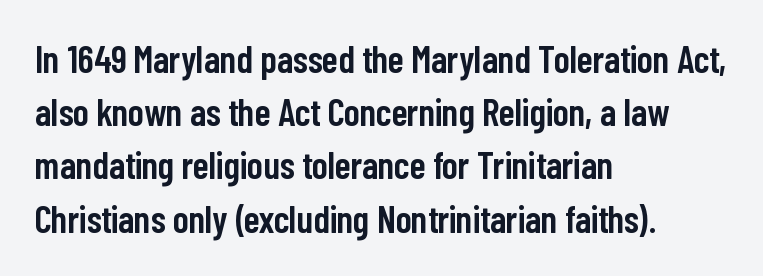
The image shows 38 px semibold, condensed sans-serif type, upright; set left-aligned, normal line spacing (1.4x), normal letter spacing, not underlined; low stroke contrast and a medium x-height.
